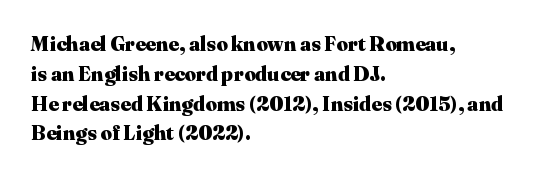
{"italic": "no", "bold": "yes", "underline": "no", "align": "left", "line_spacing": "normal", "line_spacing_ratio": 1.49, "letter_spacing": "normal", "letter_spacing_em": 0.0, "glyph_px": 20}
